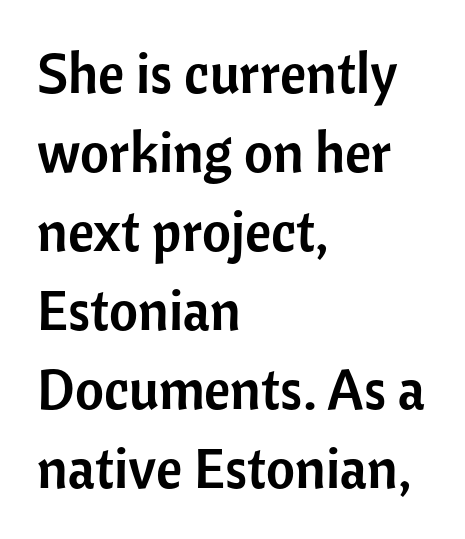
The image shows 56 px sans-serif type, upright; set left-aligned, normal line spacing (1.41x), normal letter spacing, not underlined; low stroke contrast and a medium x-height.
